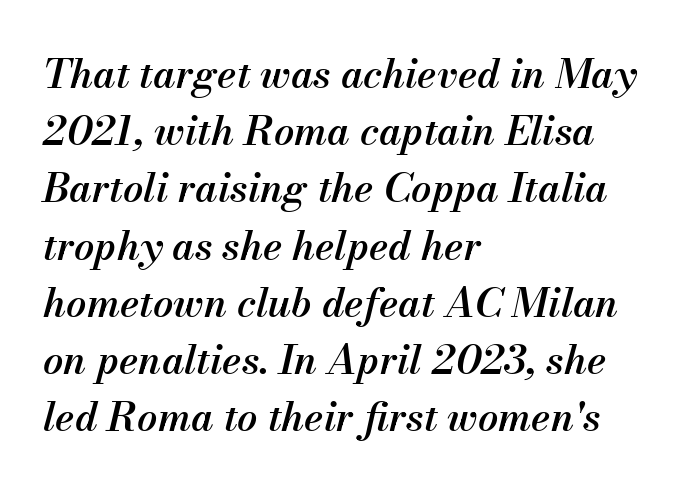
Q: Is the text bold? A: Semi-bold.
Q: Is the text italic (slanted)? A: Yes, it leans right by about 13 degrees.
Q: Is the text underlined? A: No.
Q: How is the paragraph aligned? A: Left-aligned.
Q: Is the spacing between letters normal or unusually wide? A: Normal.
Q: Is the spacing between lines tight, normal or loose? A: Normal.
Q: Width (condensed, normal, or wide)? A: Normal.
Q: Stroke contrast? A: Medium.
Q: x-height? A: Small.
Q: Monospaced? A: No.
